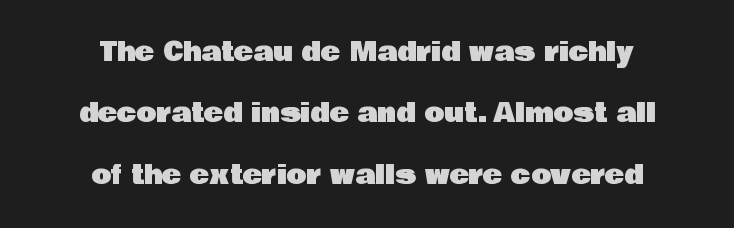
Observe the ordinary spacing: letters are neighbours, not strangers. Notice how the stems are strictly vertical — no italics here. Words float on clear page, feet unadorned. Notice the wide empty band between every row — that's loose leading. The lines in this sample share a center point and differ in where they start and stop.
